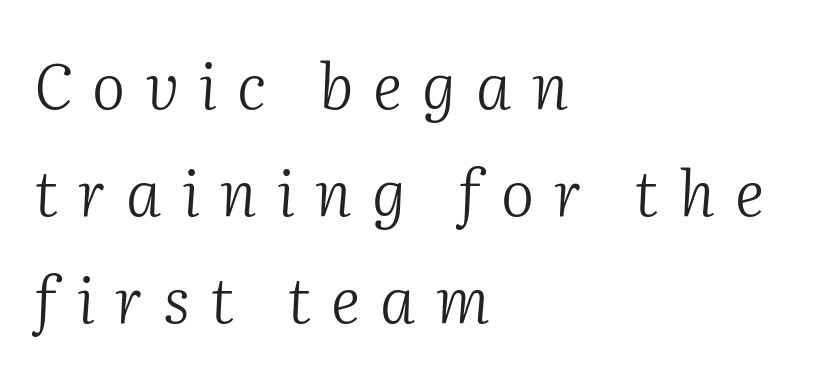
Q: Is the text bold? A: No.
Q: Is the text italic (slanted)? A: Yes, it leans right by about 2 degrees.
Q: Is the typeface a serif or a sans-serif typeface? A: Serif.
Q: Is the text underlined? A: No.
Q: How is the paragraph aligned? A: Left-aligned.
Q: Is the spacing between letters normal or unusually wide? A: Unusually wide.
Q: Is the spacing between lines tight, normal or loose? A: Normal.
Q: Width (condensed, normal, or wide)? A: Normal.
Q: Stroke contrast? A: Medium.
Q: x-height? A: Medium.
Q: Monospaced? A: No.
